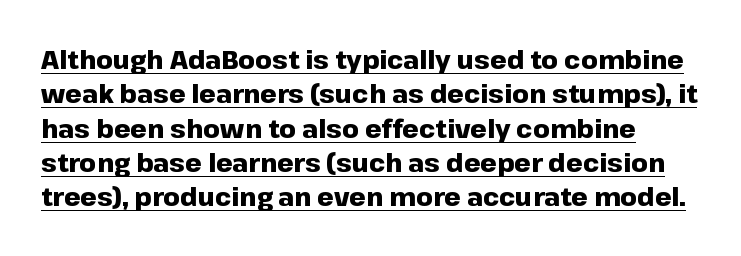
Characters follow at the spacing the type designer built in. Honestly, the underline is the first thing you notice here. Quick note: not italic, upright. The rendering uses a bold face; every stroke is thick and dark. The rendering uses a moderate line-height, typical for paragraphs.
